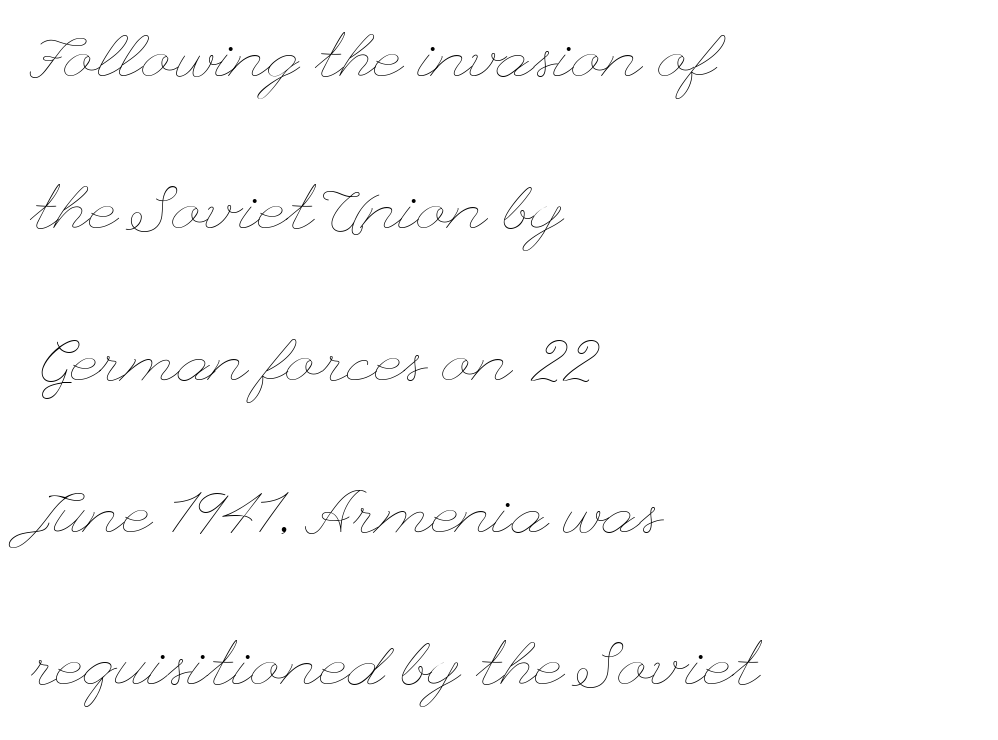
Q: Is the text bold? A: No.
Q: Is the text italic (slanted)? A: Yes.
Q: Is the text underlined? A: No.
Q: How is the paragraph aligned? A: Left-aligned.
Q: Is the spacing between letters normal or unusually wide? A: Normal.
Q: Is the spacing between lines tight, normal or loose? A: Loose.
Q: Width (condensed, normal, or wide)? A: Wide.
Q: Stroke contrast? A: Low.
Q: x-height? A: Small.
